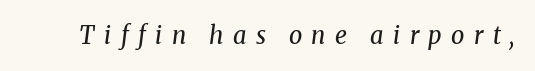
Q: Is the text bold? A: No.
Q: Is the text italic (slanted)? A: Yes, it leans right by about 8 degrees.
Q: Is the text underlined? A: No.
Q: Is the spacing between letters normal or unusually wide? A: Unusually wide.
